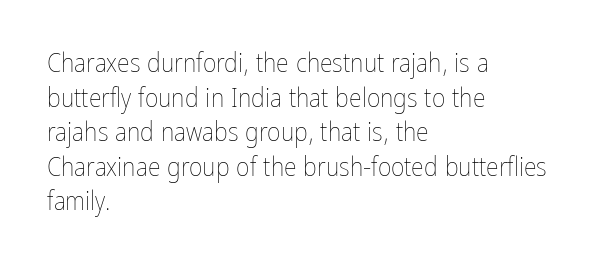
No chunkiness to these letters — they're not bold. A classic flush-left, rag-right setting is used for this passage. One glance says typical: line gaps are just what's usual. The letters sit at their default tracking, neither squeezed nor spread.
